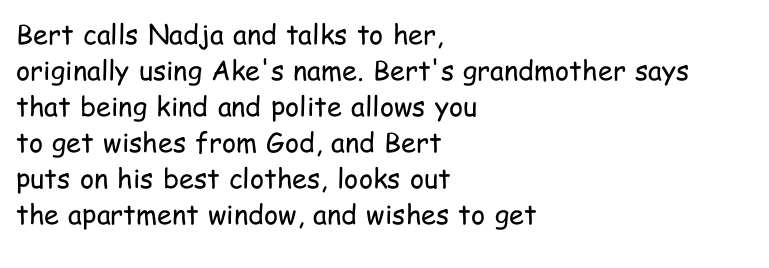
Q: Is the text bold? A: No.
Q: Is the text italic (slanted)? A: No, it is upright.
Q: Is the text underlined? A: No.
Q: How is the paragraph aligned? A: Left-aligned.
Q: Is the spacing between letters normal or unusually wide? A: Normal.
Q: Is the spacing between lines tight, normal or loose? A: Normal.
